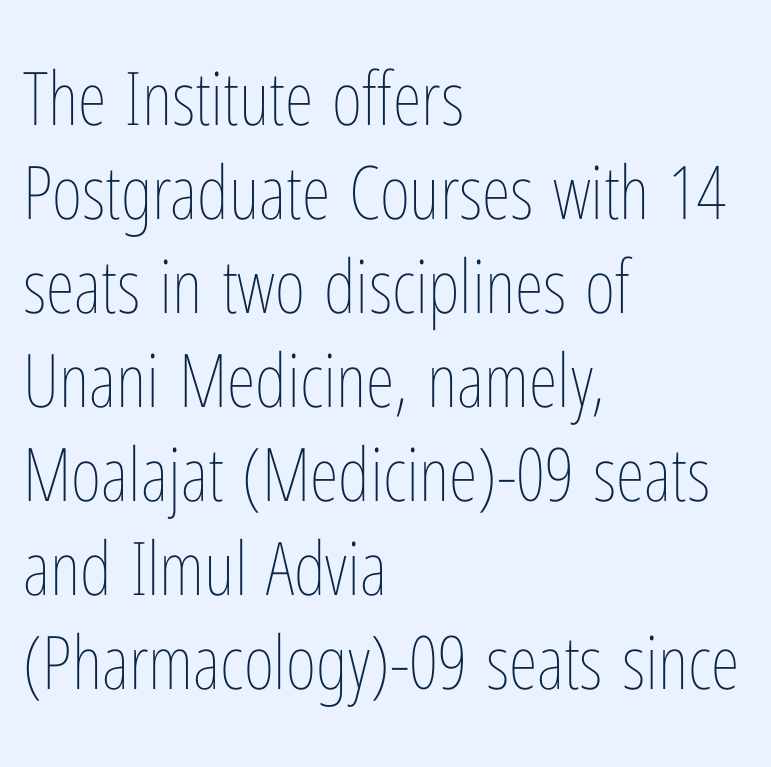
Q: Is the text bold? A: No.
Q: Is the text italic (slanted)? A: No, it is upright.
Q: Is the text underlined? A: No.
Q: How is the paragraph aligned? A: Left-aligned.
Q: Is the spacing between letters normal or unusually wide? A: Normal.
Q: Is the spacing between lines tight, normal or loose? A: Normal.
Q: Width (condensed, normal, or wide)? A: Condensed.
Q: Stroke contrast? A: Low.
Q: x-height? A: Medium.
Q: Monospaced? A: No.
